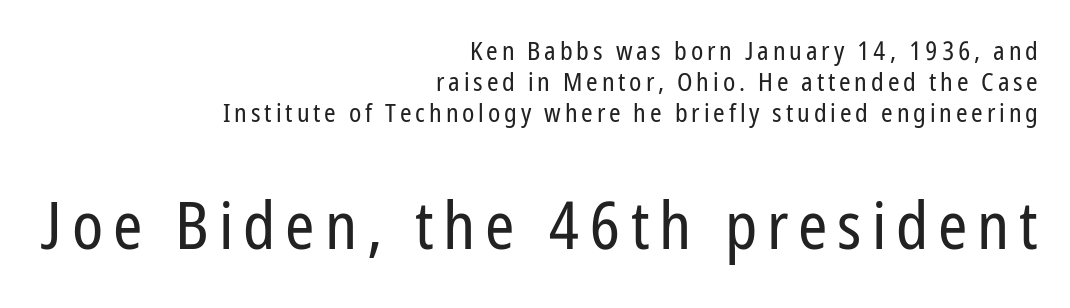
{"serif": "no", "italic": "no", "bold": "no", "weight": "regular", "width": "condensed", "stroke_contrast": "low", "x_height": "medium", "monospaced": "no", "underline": "no", "align": "right", "line_spacing_ratio": 1.2, "larger_block": "second", "size_ratio": 2.54, "glyph_px": 66}
